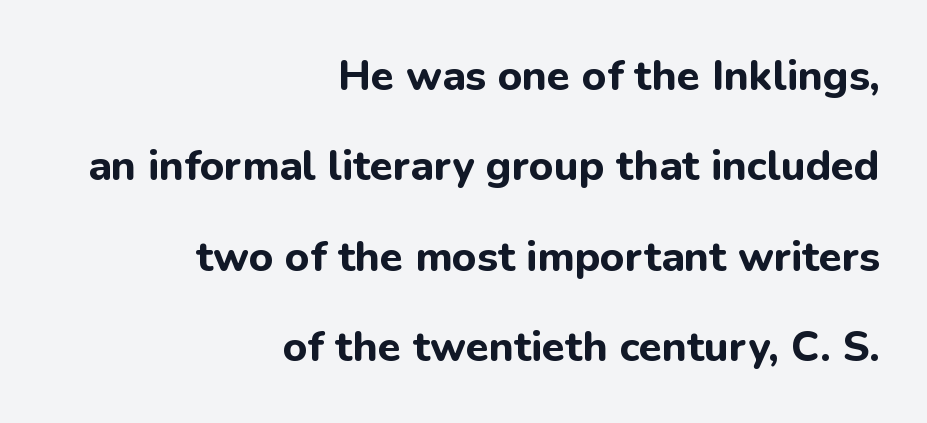
Q: Is the text bold? A: Yes.
Q: Is the text italic (slanted)? A: No, it is upright.
Q: Is the typeface a serif or a sans-serif typeface? A: Sans-serif.
Q: Is the text underlined? A: No.
Q: How is the paragraph aligned? A: Right-aligned.
Q: Is the spacing between letters normal or unusually wide? A: Normal.
Q: Is the spacing between lines tight, normal or loose? A: Loose.
Q: Width (condensed, normal, or wide)? A: Normal.
Q: Stroke contrast? A: Low.
Q: x-height? A: Medium.
Q: Monospaced? A: No.
